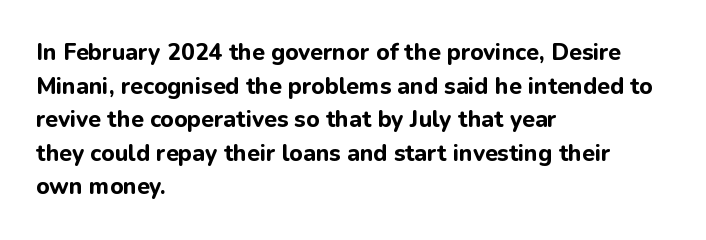
Q: Is the text bold? A: Yes.
Q: Is the text italic (slanted)? A: No, it is upright.
Q: Is the text underlined? A: No.
Q: How is the paragraph aligned? A: Left-aligned.
Q: Is the spacing between letters normal or unusually wide? A: Normal.
Q: Is the spacing between lines tight, normal or loose? A: Normal.
